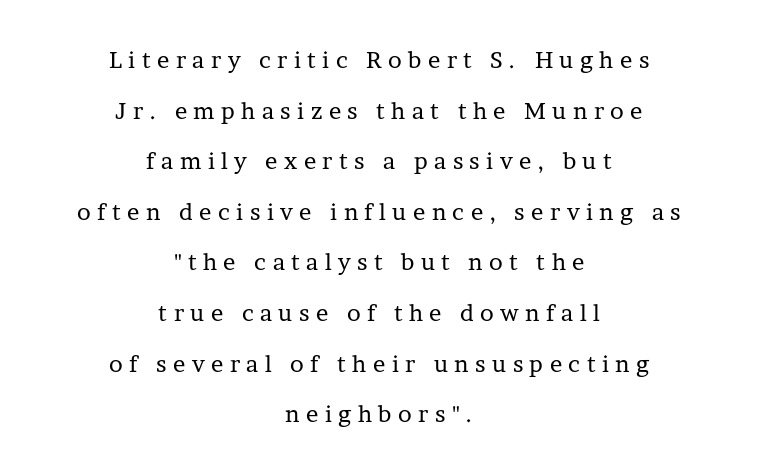
It's the straight-up-and-down kind of type. Counters stay open thanks to moderate or lighter strokes. What stands out about the letter spacing? Its width — letters are far apart. Each new line begins a long way beneath the previous one. A clean baseline with only descenders dipping below it. Both edges are ragged and mirror each other, which tells us the setting is centered.
